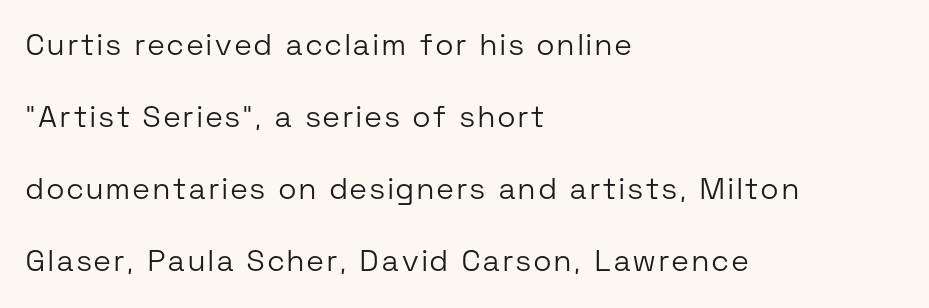
{"serif": "no", "italic": "no", "bold": "no", "weight": "light", "width": "normal", "stroke_contrast": "low", "x_height": "medium", "monospaced": "no", "underline": "no", "align": "left", "line_spacing": "loose", "line_spacing_ratio": 2.4, "glyph_px": 30}
